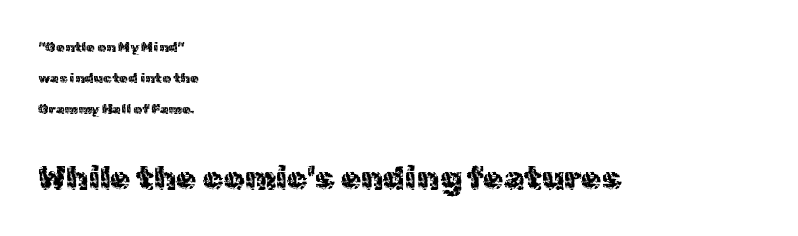
How would I describe the line gaps? Wide and relaxed. The lettering stays uniformly vertical, giving the passage a roman look. Anything drawn beneath the words? Only blank space. The face used here is proportionally spaced, like ordinary book or web type. How are the letters spaced? Ordinarily, with no added tracking.
